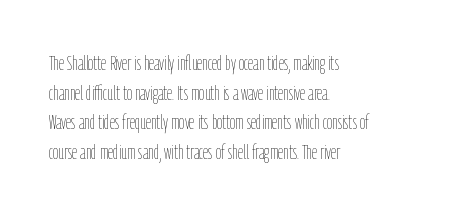
The image shows 21 px text type, upright; set left-aligned, normal line spacing (1.41x), normal letter spacing, not underlined.
